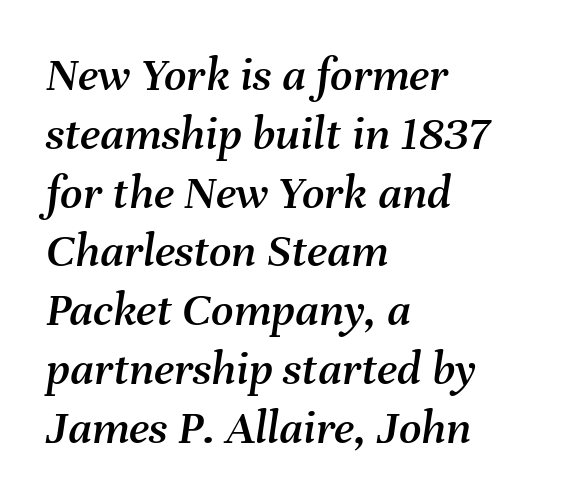
{"italic": "yes", "lean": "right", "slant_degrees": 8, "width": "normal", "stroke_contrast": "medium", "x_height": "medium", "monospaced": "no", "underline": "no", "align": "left", "line_spacing_ratio": 1.2, "letter_spacing": "normal", "letter_spacing_em": 0.0, "glyph_px": 49}
